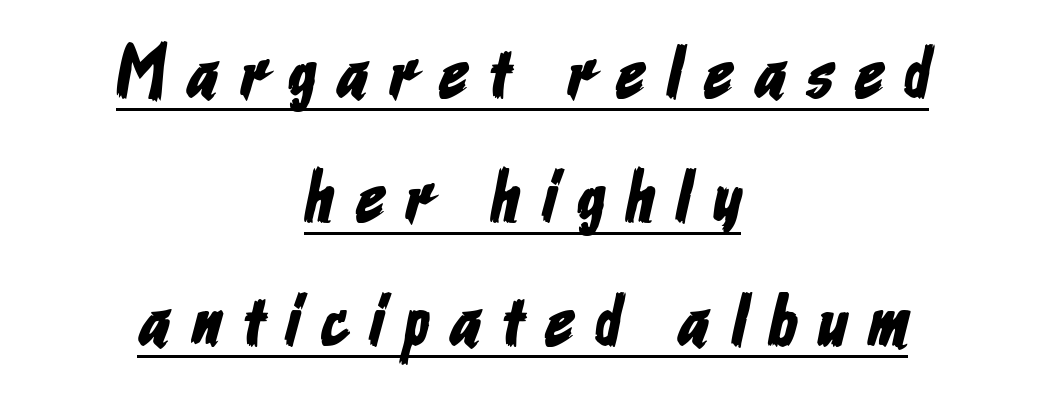
This rendering features underlined lettering. A typesetter would call this proportional, since set widths differ per character. The whitespace from short lines is split evenly between both sides. Honestly, the letter spacing is so wide it's the main thing you notice.
